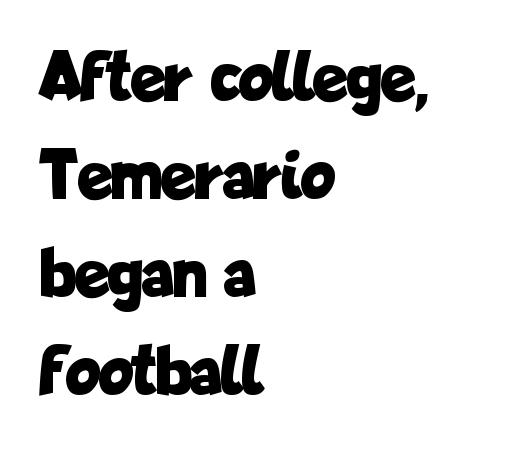
{"serif": "no", "italic": "no", "bold": "yes", "weight": "bold", "width": "condensed", "stroke_contrast": "low", "x_height": "medium", "monospaced": "no", "underline": "no", "align": "left", "line_spacing": "normal", "line_spacing_ratio": 1.36, "letter_spacing": "normal", "letter_spacing_em": 0.0, "glyph_px": 72}
